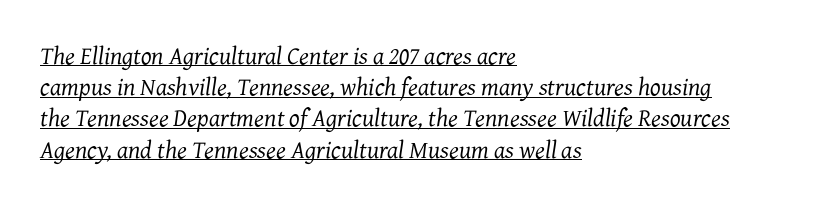
Q: Is the text bold? A: No.
Q: Is the text italic (slanted)? A: Yes, it leans right by about 7 degrees.
Q: Is the text underlined? A: Yes.
Q: How is the paragraph aligned? A: Left-aligned.
Q: Is the spacing between letters normal or unusually wide? A: Normal.
Q: Is the spacing between lines tight, normal or loose? A: Normal.
